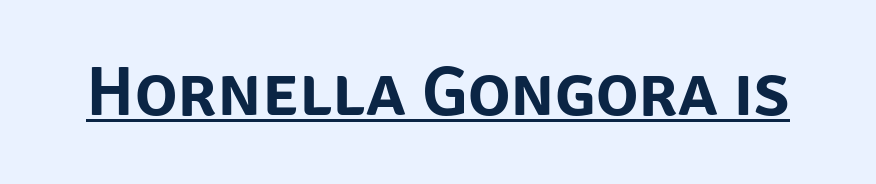
The image shows 71 px sans-serif type, upright; set normal letter spacing, underlined; low stroke contrast and a large x-height.
